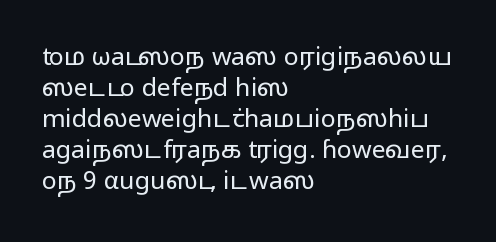
{"italic": "no", "bold": "no", "underline": "no", "align": "left", "line_spacing_ratio": 1.24, "letter_spacing": "normal", "letter_spacing_em": 0.0, "glyph_px": 25}
